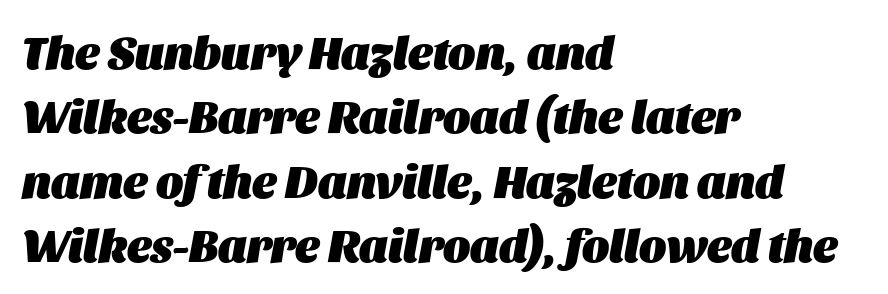
{"italic": "yes", "lean": "right", "slant_degrees": 11, "bold": "yes", "weight": "heavy", "width": "normal", "stroke_contrast": "medium", "x_height": "large", "monospaced": "no", "underline": "no", "align": "left", "line_spacing": "normal", "line_spacing_ratio": 1.4, "letter_spacing": "normal", "letter_spacing_em": 0.0, "glyph_px": 46}
